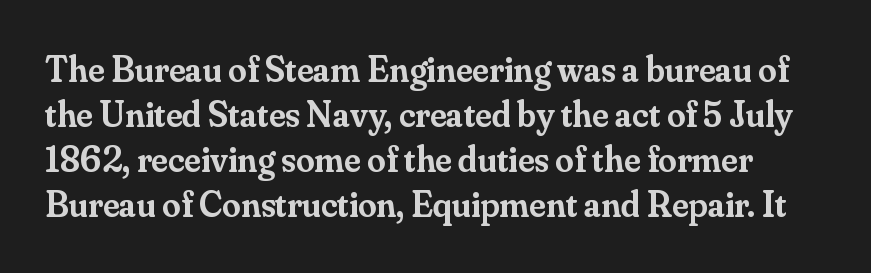
The image shows 37 px semibold serif type, upright; set line spacing 1.22x, normal letter spacing, not underlined; medium stroke contrast and a small x-height.
